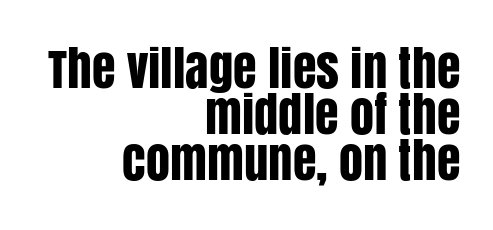
Honestly, there is no underline to notice here at all. The letterforms sit shoulder to shoulder at normal distance. Very little white space separates one row of letters from the next. The font family rendered here belongs to the sans-serif group.
